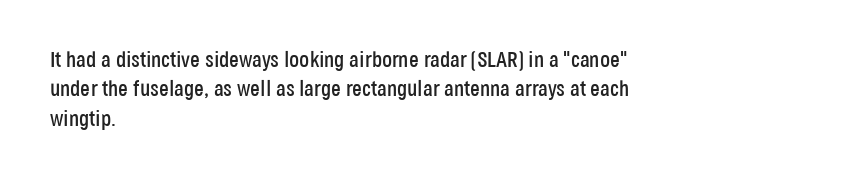
Q: Is the text italic (slanted)? A: No, it is upright.
Q: Is the text underlined? A: No.
Q: How is the paragraph aligned? A: Left-aligned.
Q: Is the spacing between letters normal or unusually wide? A: Normal.
Q: Is the spacing between lines tight, normal or loose? A: Normal.
